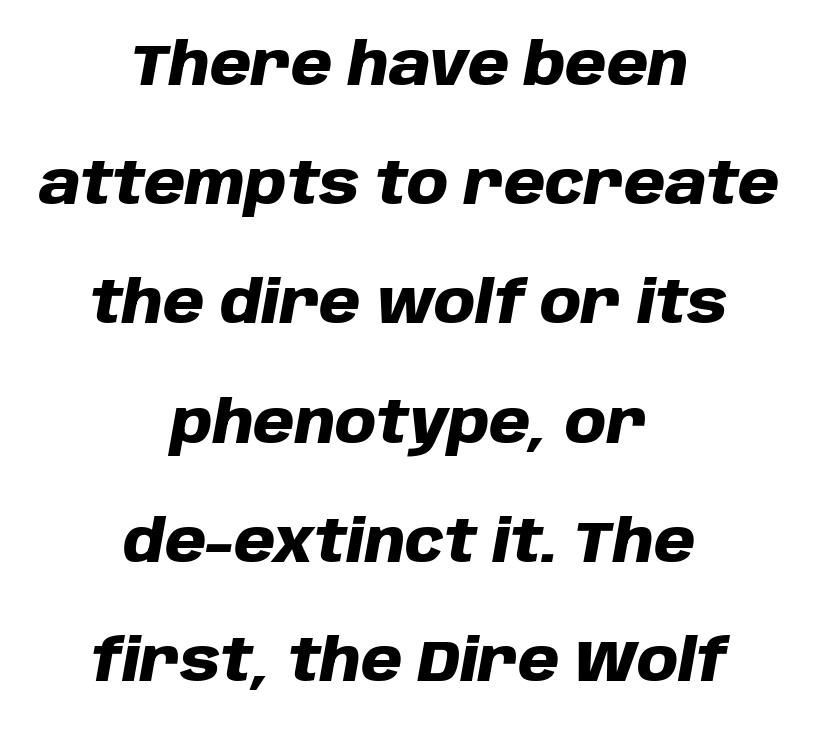
The image shows 59 px heavy type, italic (leaning right); set centered, loose line spacing (2.02x), normal letter spacing, not underlined; low stroke contrast and a large x-height.
